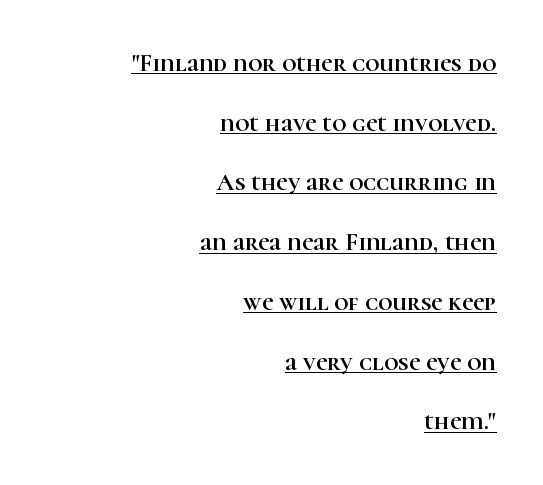
Q: Is the text italic (slanted)? A: No, it is upright.
Q: Is the text underlined? A: Yes.
Q: How is the paragraph aligned? A: Right-aligned.
Q: Is the spacing between letters normal or unusually wide? A: Normal.
Q: Is the spacing between lines tight, normal or loose? A: Loose.
